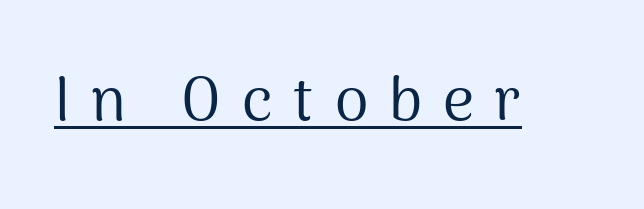
The image shows 61 px regular-weight sans-serif type, upright; set unusually wide letter spacing (+0.34 em), underlined; medium stroke contrast and a medium x-height.
